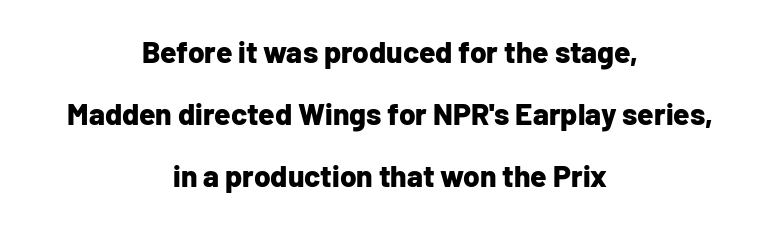
Q: Is the text bold? A: Yes.
Q: Is the text italic (slanted)? A: No, it is upright.
Q: Is the typeface a serif or a sans-serif typeface? A: Sans-serif.
Q: Is the text underlined? A: No.
Q: How is the paragraph aligned? A: Centered.
Q: Is the spacing between letters normal or unusually wide? A: Normal.
Q: Is the spacing between lines tight, normal or loose? A: Loose.
Q: Width (condensed, normal, or wide)? A: Normal.
Q: Stroke contrast? A: Low.
Q: x-height? A: Medium.
Q: Monospaced? A: No.
